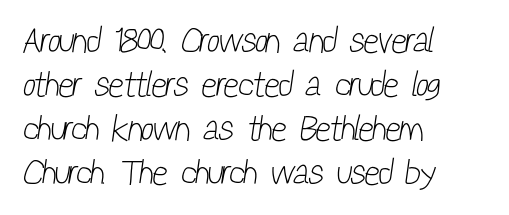
Q: Is the text bold? A: No.
Q: Is the typeface a serif or a sans-serif typeface? A: Sans-serif.
Q: Is the text underlined? A: No.
Q: How is the paragraph aligned? A: Left-aligned.
Q: Is the spacing between letters normal or unusually wide? A: Normal.
Q: Width (condensed, normal, or wide)? A: Condensed.
Q: Stroke contrast? A: Low.
Q: x-height? A: Medium.
Q: Monospaced? A: No.
